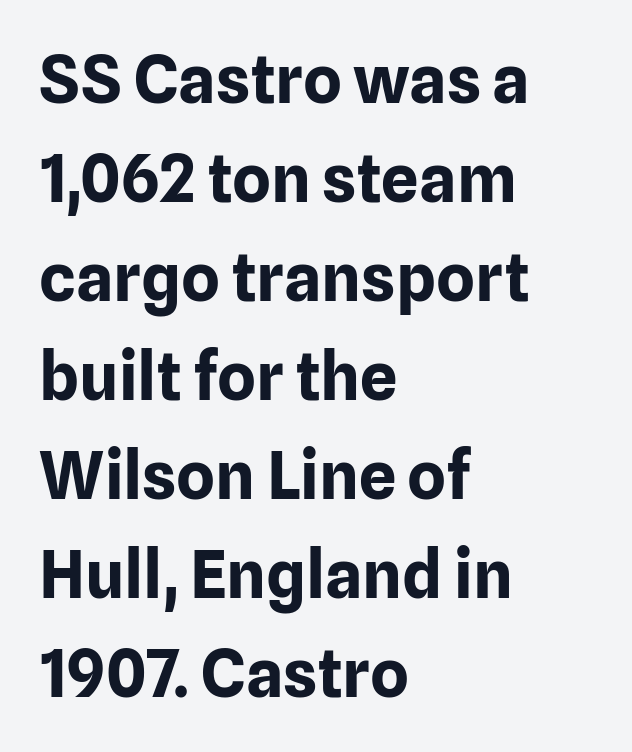
The space directly below the letters is spotless. Heavy-handed strokes throughout: this text is bold. Default kerning and tracking; the words read as compact shapes. Characters remain perfectly vertical along every line. Line starts are locked; line ends wander. The glyphs in this specimen are sans serif.
